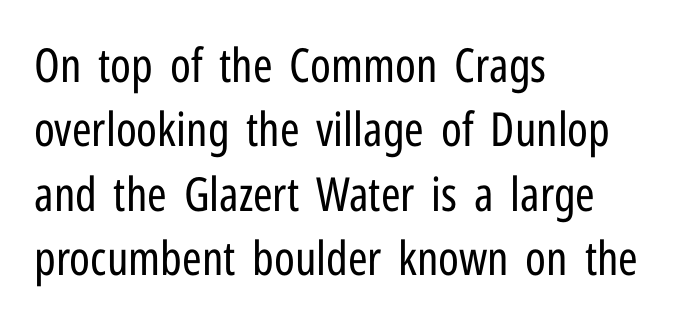
The face used here is proportionally spaced, like ordinary book or web type. Grotesque or geometric, the face here clearly has no serifs. Typeset ragged right — the left edge is the straight one. Caption: standard tracking, unaltered. No word sits above an underline.
